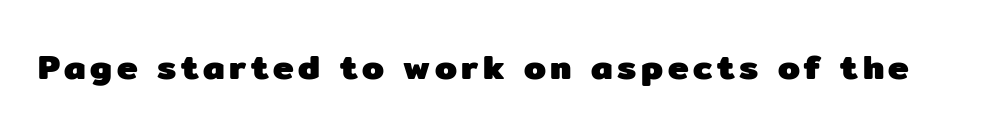
The letters are bold, with thick, heavy strokes. The font's upright variant was chosen for this text. Looks like regular typesetting: each glyph gets only the width it needs. The glyphs in this specimen are sans serif. Descenders are the only things crossing below the line.
